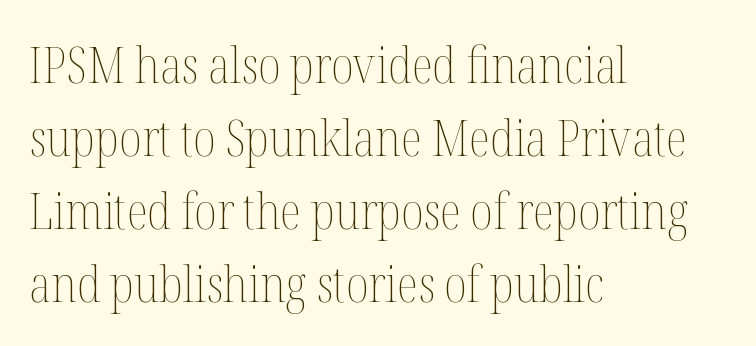
The image shows 50 px thin, condensed type, upright; set left-aligned, normal line spacing (1.46x), normal letter spacing, not underlined; medium stroke contrast and a medium x-height.
